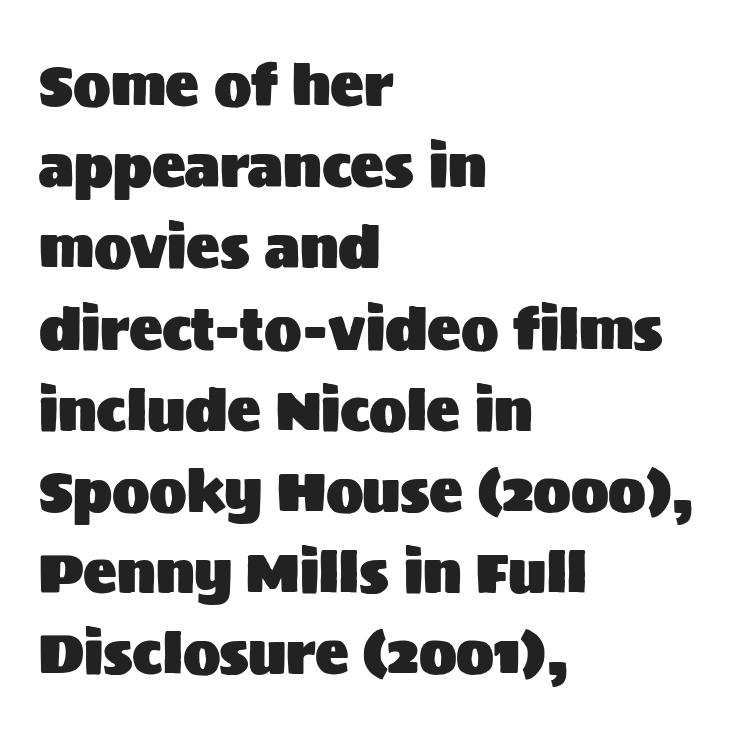
{"serif": "no", "italic": "no", "width": "normal", "stroke_contrast": "medium", "x_height": "large", "monospaced": "no", "underline": "no", "align": "left", "line_spacing": "normal", "line_spacing_ratio": 1.45, "letter_spacing": "normal", "letter_spacing_em": 0.0, "glyph_px": 56}
